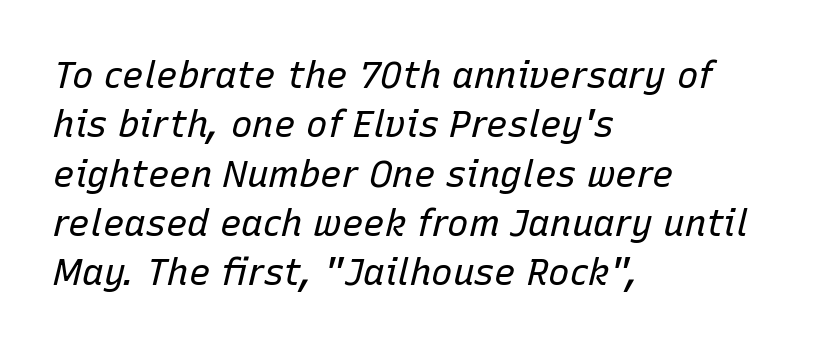
Q: Is the text bold? A: No.
Q: Is the text italic (slanted)? A: Yes, it leans right by about 15 degrees.
Q: Is the text underlined? A: No.
Q: How is the paragraph aligned? A: Left-aligned.
Q: Is the spacing between letters normal or unusually wide? A: Normal.
Q: Is the spacing between lines tight, normal or loose? A: Normal.
Q: Width (condensed, normal, or wide)? A: Normal.
Q: Stroke contrast? A: Low.
Q: x-height? A: Medium.
Q: Monospaced? A: No.
